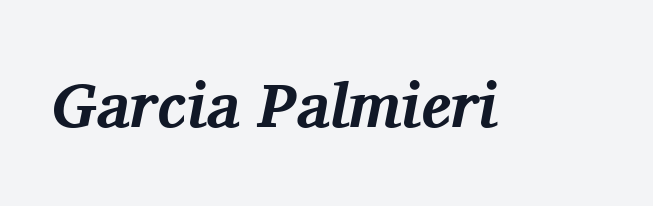
The image shows 63 px bold serif type, italic (leaning right); set normal letter spacing, not underlined; medium stroke contrast and a medium x-height.
